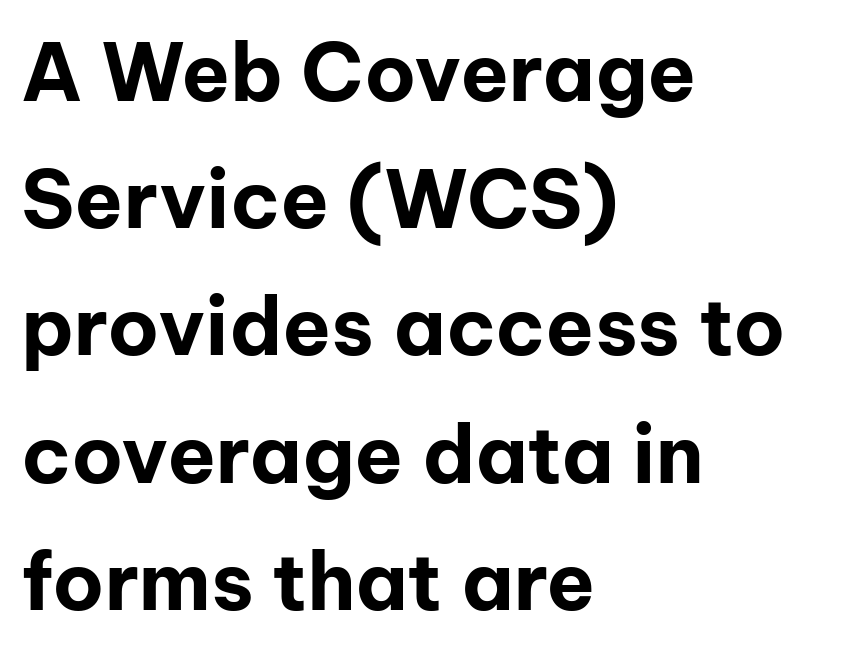
Every character sits straight up, as roman type does. Notice how the passage keeps a crisp vertical edge on the left only. A typesetter would call this proportional, since set widths differ per character. The letters are bold, with thick, heavy strokes. Rule under the text: the space is simply empty.
